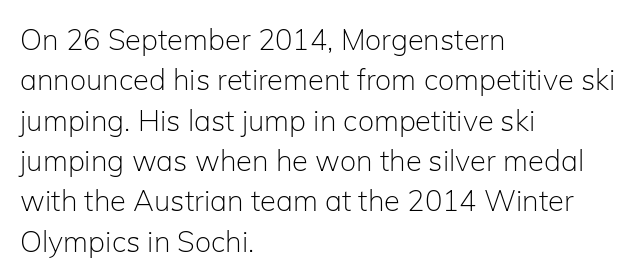
{"serif": "no", "italic": "no", "bold": "no", "weight": "light", "width": "normal", "stroke_contrast": "low", "x_height": "medium", "monospaced": "no", "underline": "no", "align": "left", "line_spacing": "normal", "line_spacing_ratio": 1.39, "letter_spacing": "normal", "letter_spacing_em": 0.0, "glyph_px": 29}
